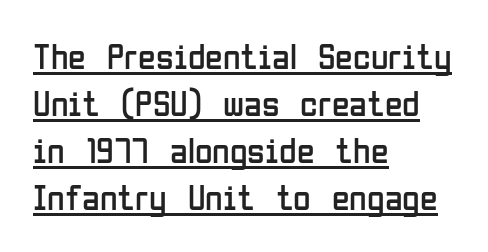
The image shows 36 px regular-weight, condensed sans-serif type, upright; set left-aligned, normal line spacing (1.31x), normal letter spacing, underlined; low stroke contrast and a medium x-height.
